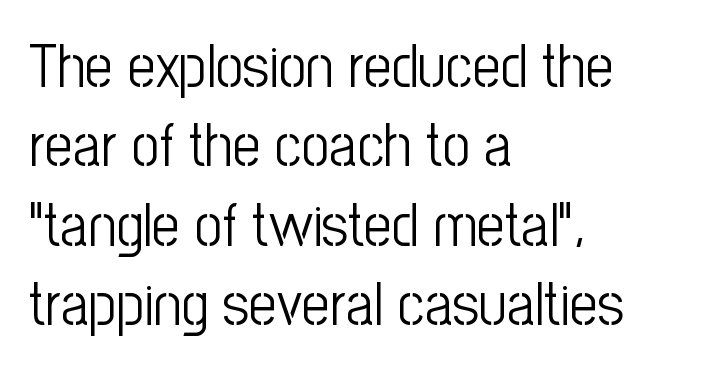
{"serif": "no", "italic": "no", "bold": "no", "weight": "light", "width": "condensed", "stroke_contrast": "low", "x_height": "medium", "monospaced": "no", "underline": "no", "align": "left", "line_spacing": "normal", "line_spacing_ratio": 1.3, "letter_spacing": "normal", "letter_spacing_em": 0.0, "glyph_px": 61}
